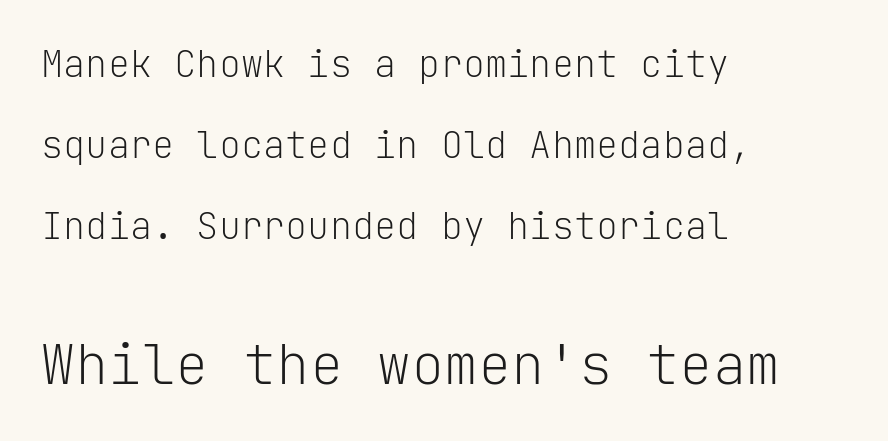
The image shows 56 px light sans-serif type, upright, monospaced; set left-aligned, loose line spacing (2.19x), normal letter spacing, not underlined; the second (bottom) block is 1.51x larger; low stroke contrast and a medium x-height.
